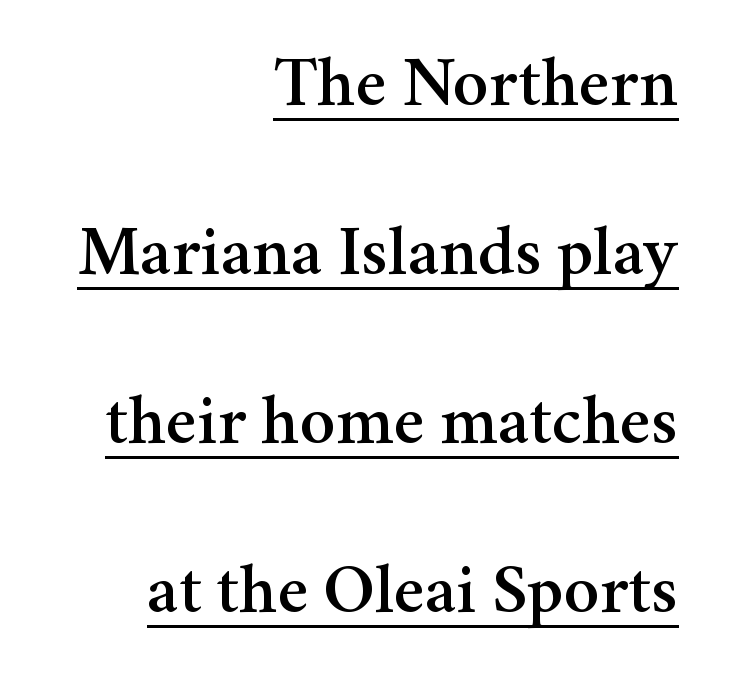
Q: Is the text italic (slanted)? A: No, it is upright.
Q: Is the typeface a serif or a sans-serif typeface? A: Serif.
Q: Is the text underlined? A: Yes.
Q: How is the paragraph aligned? A: Right-aligned.
Q: Is the spacing between letters normal or unusually wide? A: Normal.
Q: Is the spacing between lines tight, normal or loose? A: Loose.
Q: Width (condensed, normal, or wide)? A: Normal.
Q: Stroke contrast? A: Medium.
Q: x-height? A: Medium.
Q: Monospaced? A: No.
